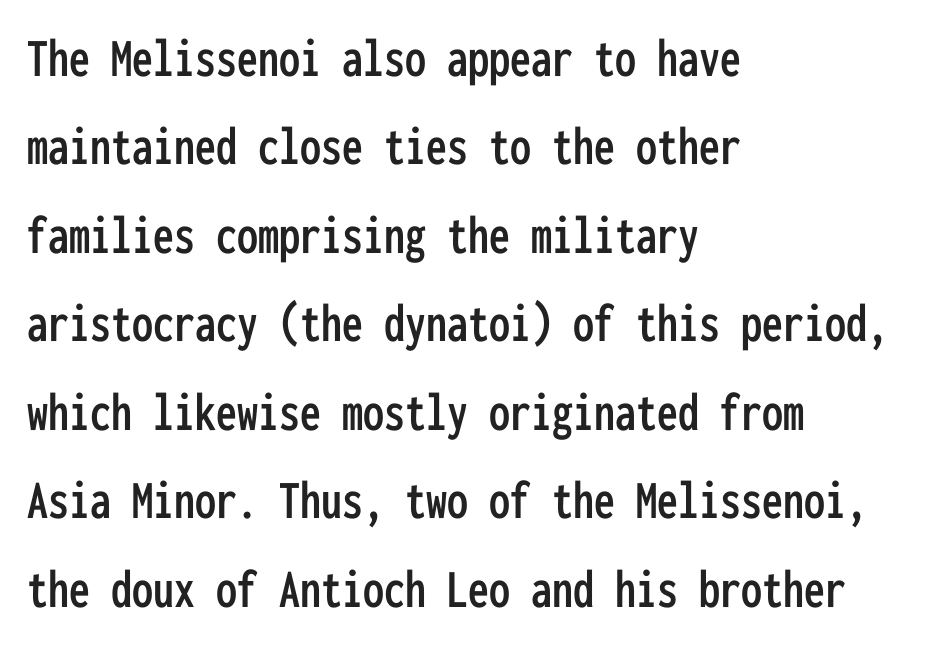
{"serif": "no", "italic": "no", "width": "condensed", "stroke_contrast": "low", "x_height": "medium", "monospaced": "yes", "underline": "no", "align": "left", "line_spacing": "normal", "line_spacing_ratio": 1.58, "letter_spacing": "normal", "letter_spacing_em": 0.0, "glyph_px": 56}
